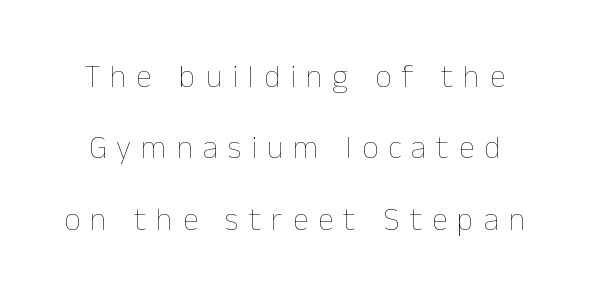
{"italic": "no", "bold": "no", "weight": "thin", "width": "normal", "stroke_contrast": "low", "x_height": "medium", "monospaced": "no", "underline": "no", "line_spacing": "loose", "line_spacing_ratio": 2.23, "letter_spacing": "wide", "letter_spacing_em": 0.31, "glyph_px": 32}
